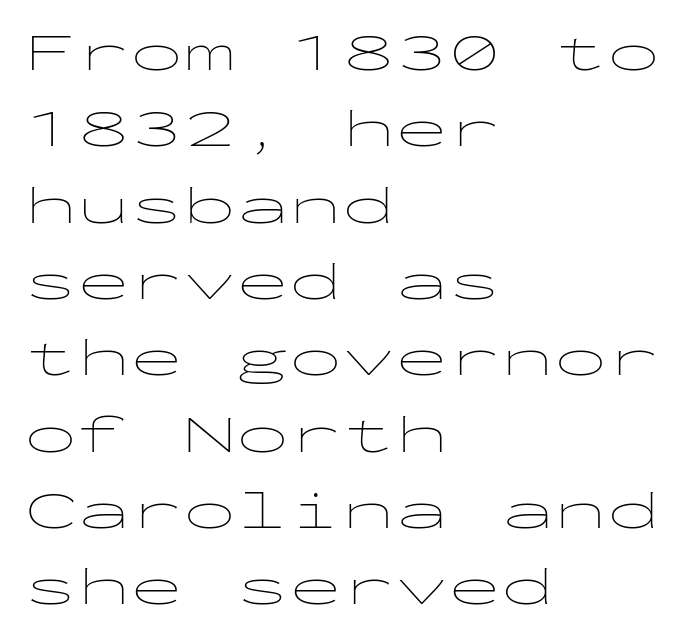
{"serif": "no", "italic": "no", "bold": "no", "weight": "thin", "width": "wide", "stroke_contrast": "low", "x_height": "medium", "monospaced": "yes", "underline": "no", "align": "left", "line_spacing": "normal", "line_spacing_ratio": 1.44, "letter_spacing": "normal", "letter_spacing_em": 0.0, "glyph_px": 53}
